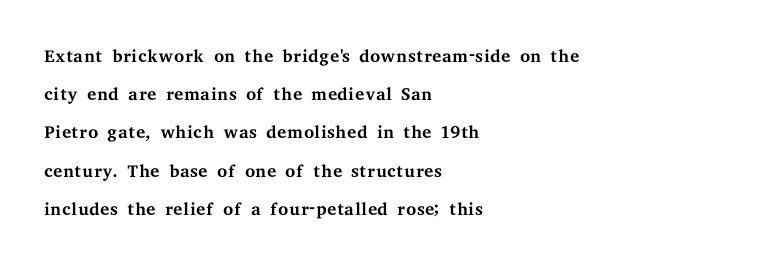
The vertical gap from one line to the next is medium. Quick note: underline off. The characters are drawn with everyday or finer stroke widths. A typesetter would mark this as roman, not italic. Caption: multi-line text, flush left, ragged right.
